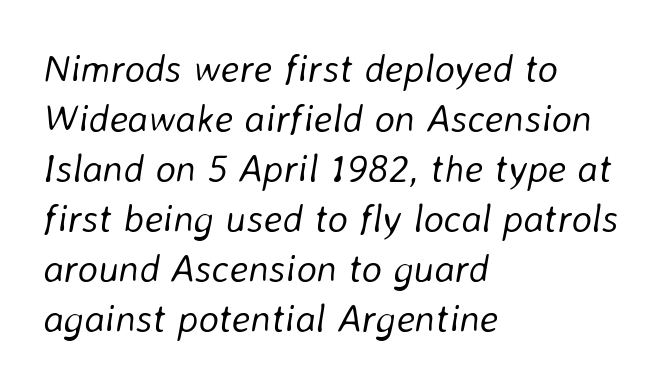
Q: Is the text bold? A: No.
Q: Is the text italic (slanted)? A: Yes, it leans right by about 8 degrees.
Q: Is the text underlined? A: No.
Q: How is the paragraph aligned? A: Left-aligned.
Q: Is the spacing between letters normal or unusually wide? A: Normal.
Q: Is the spacing between lines tight, normal or loose? A: Normal.
Q: Width (condensed, normal, or wide)? A: Normal.
Q: Stroke contrast? A: Low.
Q: x-height? A: Medium.
Q: Monospaced? A: No.
